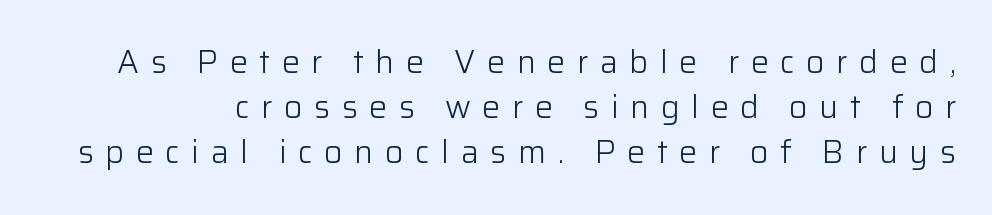
The image shows 32 px light sans-serif type, upright; set normal line spacing (1.41x), unusually wide letter spacing (+0.36 em), not underlined; low stroke contrast and a medium x-height.
